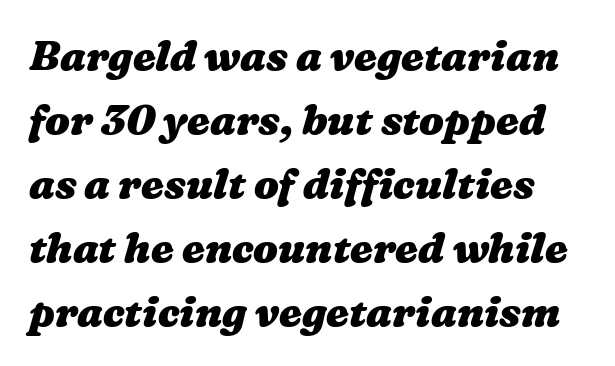
Is there much room between lines? A standard amount, neither cramped nor airy. There is no visible air inserted between adjacent glyphs. Is this a fixed-width face? No — the glyphs have proportional, varying widths. Plenty of ink on the page — the face is bold.
